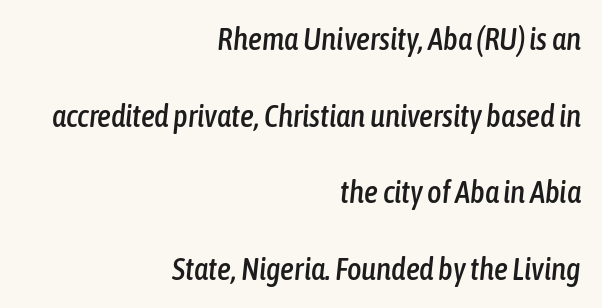
{"italic": "yes", "lean": "right", "slant_degrees": 6, "width": "condensed", "stroke_contrast": "low", "x_height": "medium", "monospaced": "no", "underline": "no", "align": "right", "line_spacing": "loose", "line_spacing_ratio": 2.47, "letter_spacing": "normal", "letter_spacing_em": 0.0, "glyph_px": 31}
